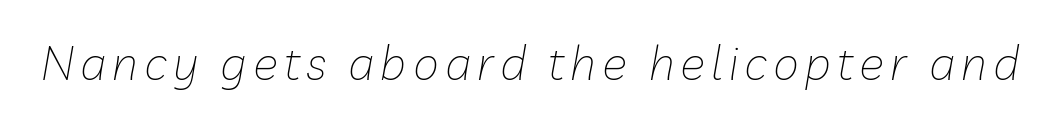
{"italic": "yes", "lean": "right", "slant_degrees": 10, "bold": "no", "weight": "thin", "width": "normal", "stroke_contrast": "low", "x_height": "medium", "monospaced": "no", "underline": "no", "glyph_px": 47}
